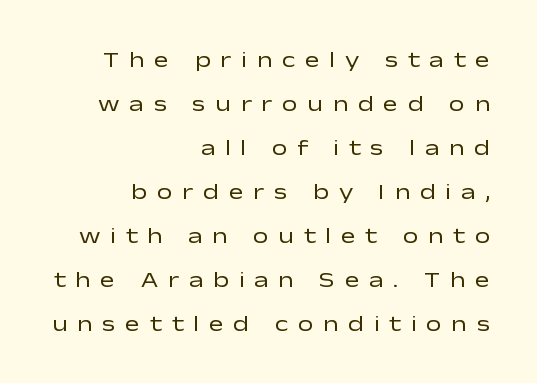
Line spacing here is loose. Bold? No — there's no thickening of the strokes. The passage shown is not underscored anywhere. Caption: multi-line text, flush right, ragged left.
